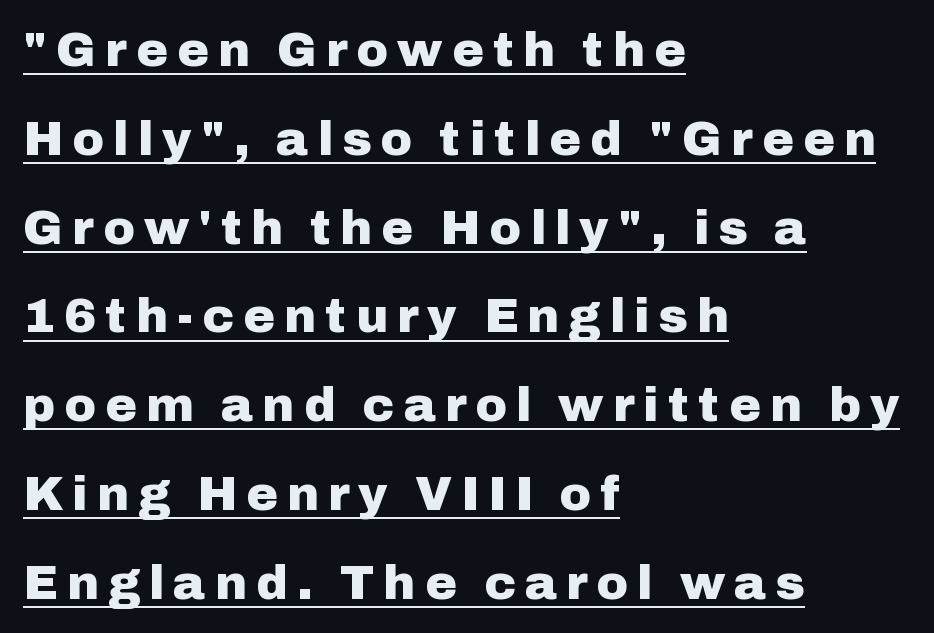
Q: Is the text bold? A: Yes.
Q: Is the text italic (slanted)? A: No, it is upright.
Q: Is the typeface a serif or a sans-serif typeface? A: Sans-serif.
Q: Is the text underlined? A: Yes.
Q: How is the paragraph aligned? A: Left-aligned.
Q: Width (condensed, normal, or wide)? A: Normal.
Q: Stroke contrast? A: Low.
Q: x-height? A: Medium.
Q: Monospaced? A: No.
